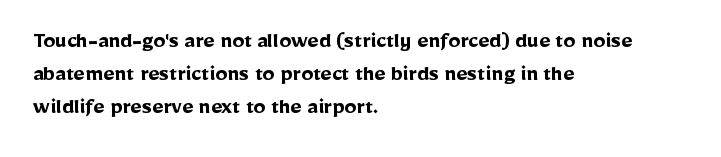
The tracking reads as untouched default to a designer's eye. Check the space under the baseline: it is left empty. The letters stand straight up with perfectly vertical stems. Each line starts at the same left margin while the right side varies. Weight check: bold — yes, fully. These lines sit exactly where default settings would place them.
